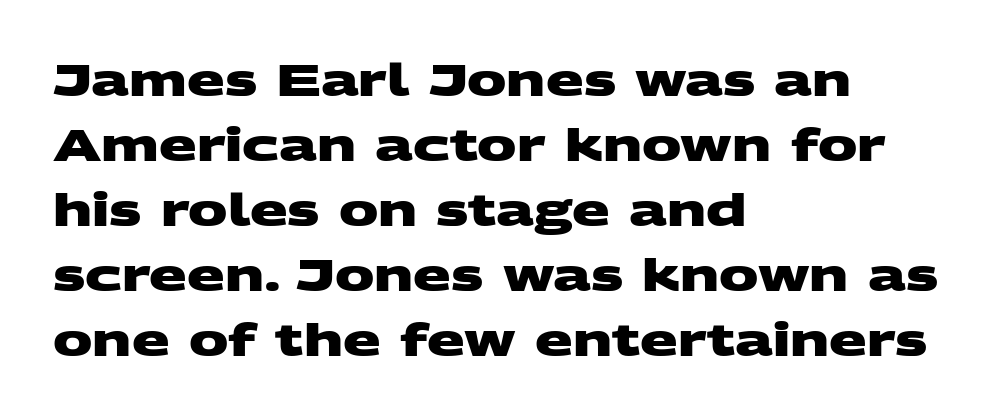
The image shows 44 px heavy, wide sans-serif type; set left-aligned, normal line spacing (1.48x), normal letter spacing, not underlined; medium stroke contrast and a large x-height.
